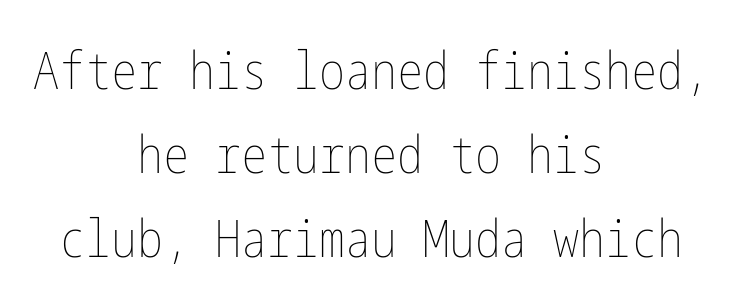
Students, observe: this is what conventionally led text looks like. Characters remain perfectly vertical along every line. Any mark beneath the type? The region is blank. A centered setting, common on invitations and titles, is used for this passage.
